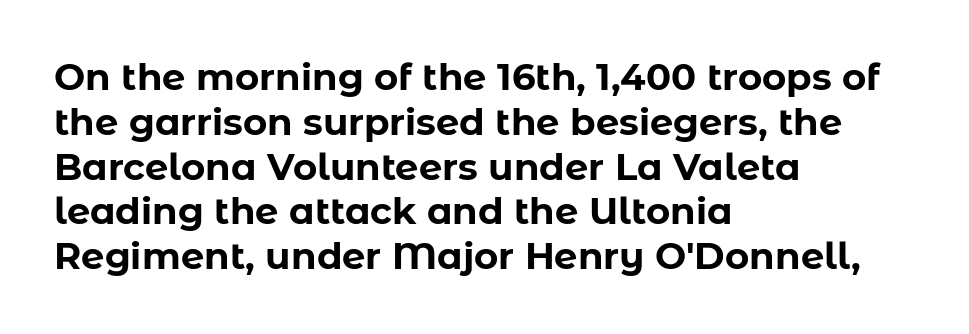
Q: Is the text bold? A: Yes.
Q: Is the text italic (slanted)? A: No, it is upright.
Q: Is the typeface a serif or a sans-serif typeface? A: Sans-serif.
Q: Is the text underlined? A: No.
Q: How is the paragraph aligned? A: Left-aligned.
Q: Is the spacing between letters normal or unusually wide? A: Normal.
Q: Width (condensed, normal, or wide)? A: Normal.
Q: Stroke contrast? A: Low.
Q: x-height? A: Medium.
Q: Monospaced? A: No.
